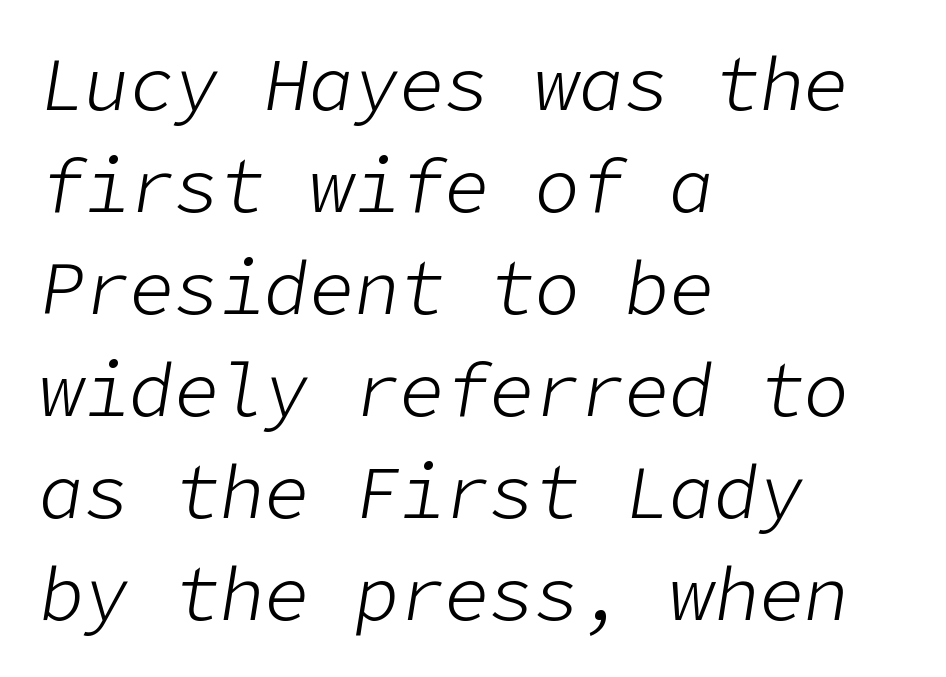
{"italic": "yes", "lean": "right", "slant_degrees": 9, "bold": "no", "weight": "light", "width": "normal", "stroke_contrast": "low", "x_height": "medium", "underline": "no", "align": "left", "line_spacing": "normal", "line_spacing_ratio": 1.36, "letter_spacing": "normal", "letter_spacing_em": 0.0, "glyph_px": 75}
